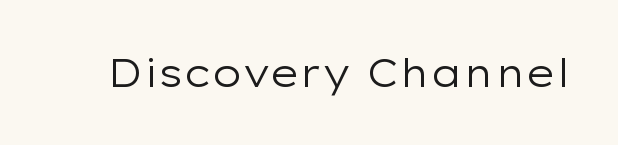
Do the characters align in a grid? No, the font is proportional. No feet cap the strokes, marking this as sans-serif type. Standard letterfit; no display-style spreading of the glyphs. Heaviness? Minimal to ordinary, like unemphasized prose. The baseline area is clear.
